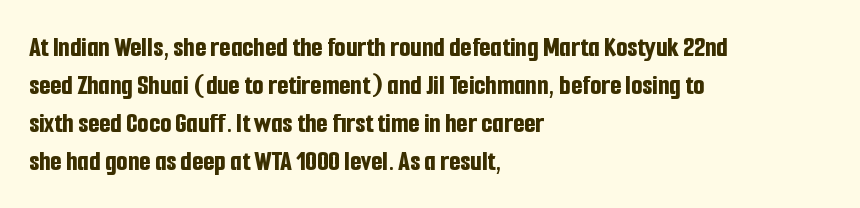
{"serif": "no", "italic": "no", "bold": "yes", "weight": "bold", "width": "condensed", "stroke_contrast": "low", "x_height": "medium", "monospaced": "no", "underline": "no", "align": "left", "line_spacing": "normal", "line_spacing_ratio": 1.31, "letter_spacing": "normal", "letter_spacing_em": 0.0, "glyph_px": 29}
